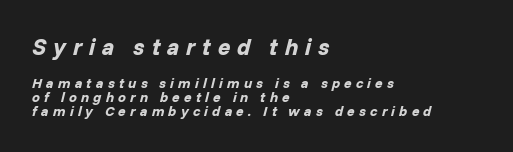
{"italic": "yes", "lean": "right", "slant_degrees": 14, "bold": "yes", "underline": "no", "align": "left", "line_spacing": "tight", "line_spacing_ratio": 1.01, "letter_spacing": "wide", "letter_spacing_em": 0.3, "larger_block": "first", "size_ratio": 1.64, "glyph_px": 23}
